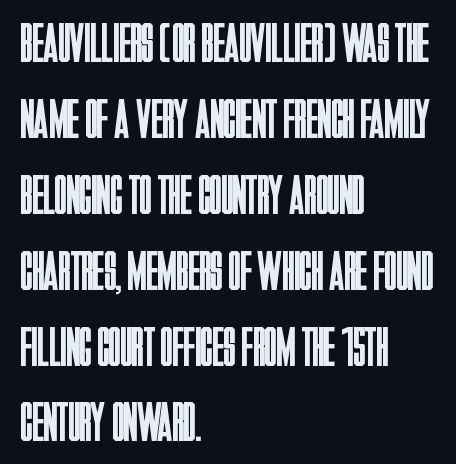
The image shows 55 px regular-weight, condensed sans-serif type, upright; set left-aligned, normal line spacing (1.38x), normal letter spacing, not underlined; low stroke contrast and a large x-height.
